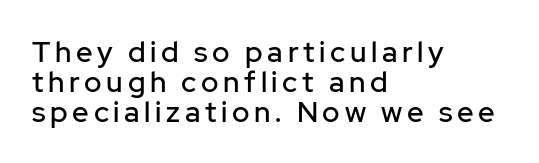
The image shows 29 px sans-serif type, upright; set left-aligned, tight line spacing (1.03x), not underlined; low stroke contrast and a medium x-height.
